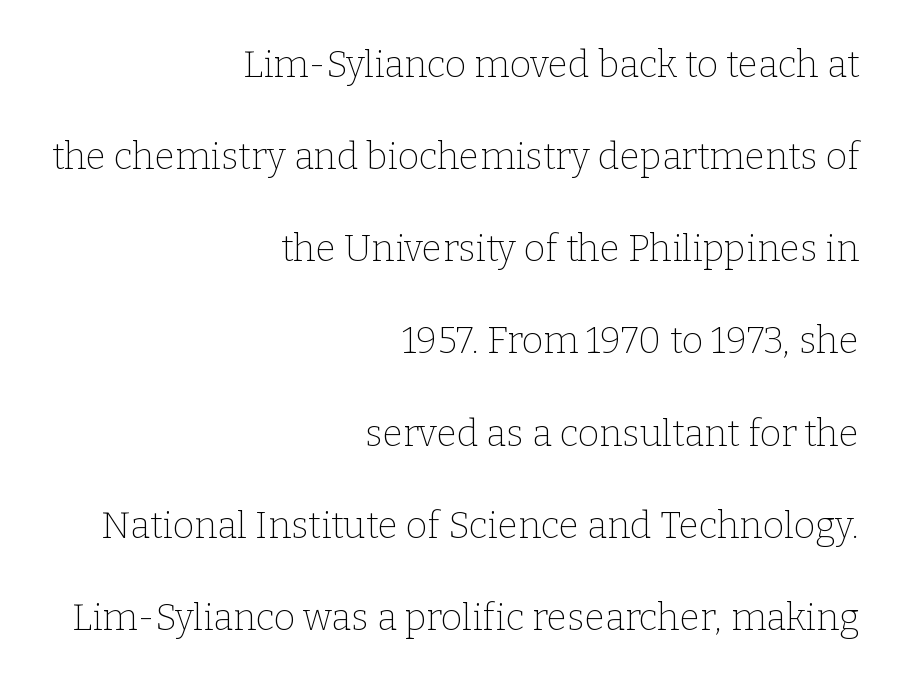
{"serif": "yes", "italic": "no", "bold": "no", "weight": "thin", "width": "normal", "stroke_contrast": "low", "x_height": "medium", "monospaced": "no", "underline": "no", "align": "right", "line_spacing": "loose", "line_spacing_ratio": 2.49, "letter_spacing": "normal", "letter_spacing_em": 0.0, "glyph_px": 37}
